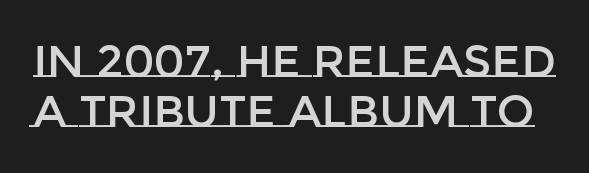
{"italic": "no", "width": "normal", "stroke_contrast": "low", "x_height": "large", "monospaced": "no", "underline": "no", "line_spacing": "tight", "line_spacing_ratio": 1.12, "letter_spacing": "normal", "letter_spacing_em": 0.0, "glyph_px": 45}
